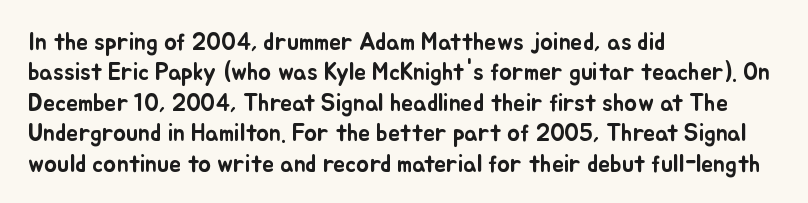
The image shows 24 px text type, upright; set left-aligned, normal line spacing (1.27x), normal letter spacing, not underlined.
